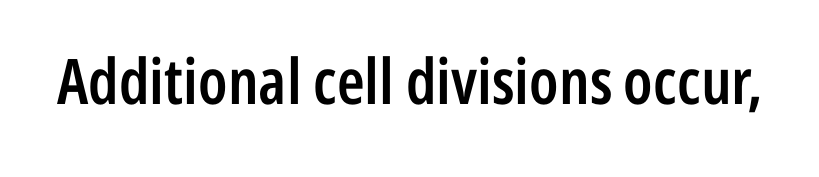
The image shows 63 px semibold, condensed sans-serif type, upright; set normal letter spacing, not underlined; low stroke contrast and a medium x-height.
